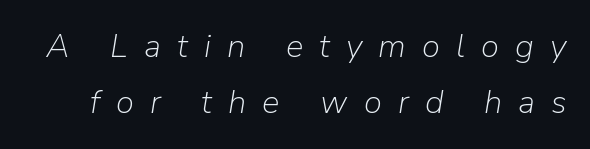
These lines are rendered in a variable-pitch font. Underlining? Definitely not there. The characters are drawn with everyday or finer stroke widths. The glyphs look as if they've been sheared to an angle.
